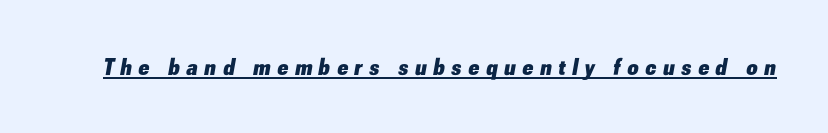
{"italic": "yes", "lean": "right", "slant_degrees": 10, "bold": "yes", "underline": "yes", "letter_spacing": "wide", "letter_spacing_em": 0.29, "glyph_px": 24}
